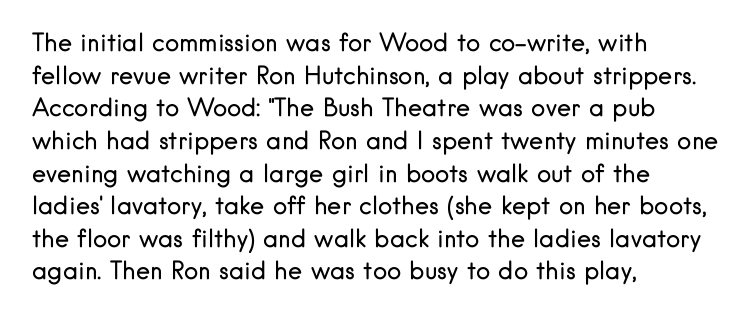
The image shows 24 px text type, upright; set left-aligned, normal line spacing (1.36x), normal letter spacing, not underlined.
